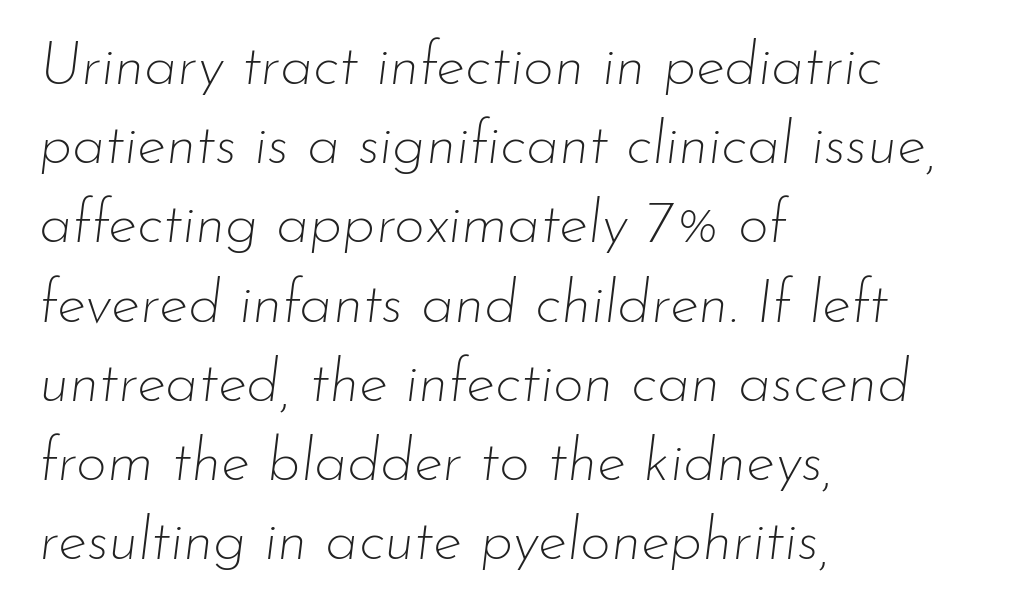
Q: Is the text bold? A: No.
Q: Is the text italic (slanted)? A: Yes, it leans right by about 7 degrees.
Q: Is the text underlined? A: No.
Q: How is the paragraph aligned? A: Left-aligned.
Q: Is the spacing between letters normal or unusually wide? A: Normal.
Q: Is the spacing between lines tight, normal or loose? A: Normal.
Q: Width (condensed, normal, or wide)? A: Normal.
Q: Stroke contrast? A: Low.
Q: x-height? A: Small.
Q: Monospaced? A: No.
